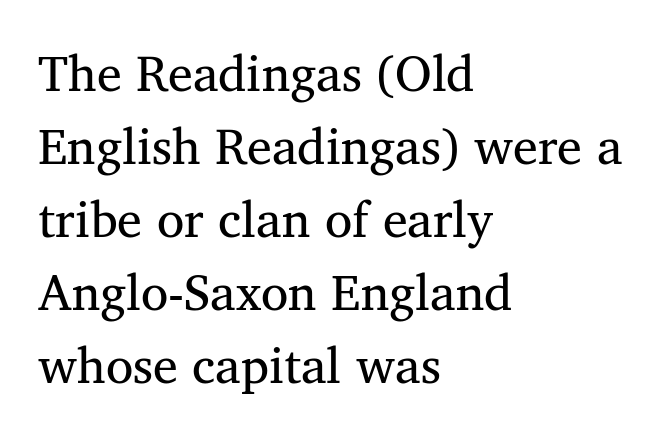
Q: Is the text bold? A: No.
Q: Is the text italic (slanted)? A: No, it is upright.
Q: Is the typeface a serif or a sans-serif typeface? A: Serif.
Q: Is the text underlined? A: No.
Q: How is the paragraph aligned? A: Left-aligned.
Q: Is the spacing between letters normal or unusually wide? A: Normal.
Q: Is the spacing between lines tight, normal or loose? A: Normal.
Q: Width (condensed, normal, or wide)? A: Normal.
Q: Stroke contrast? A: Medium.
Q: x-height? A: Medium.
Q: Monospaced? A: No.
